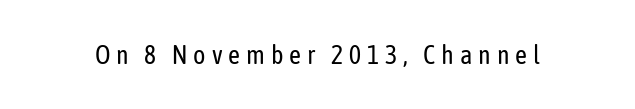
A typesetter would call this heavily tracked-out type. The font sits on the lighter half of the weight spectrum, regular included. Check the space under the baseline: it is left empty. The lettering holds an erect, upright posture throughout.
